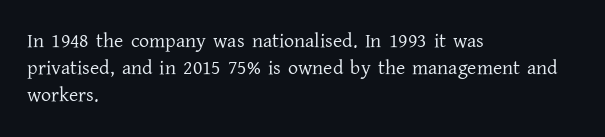
The text block is weighted toward the left margin, trailing off unevenly rightward. Summary of vertical rhythm: regular, with standard interline spacing. Spacing between characters is what you'd get straight out of the box. The letterforms sit at book weight or below.
